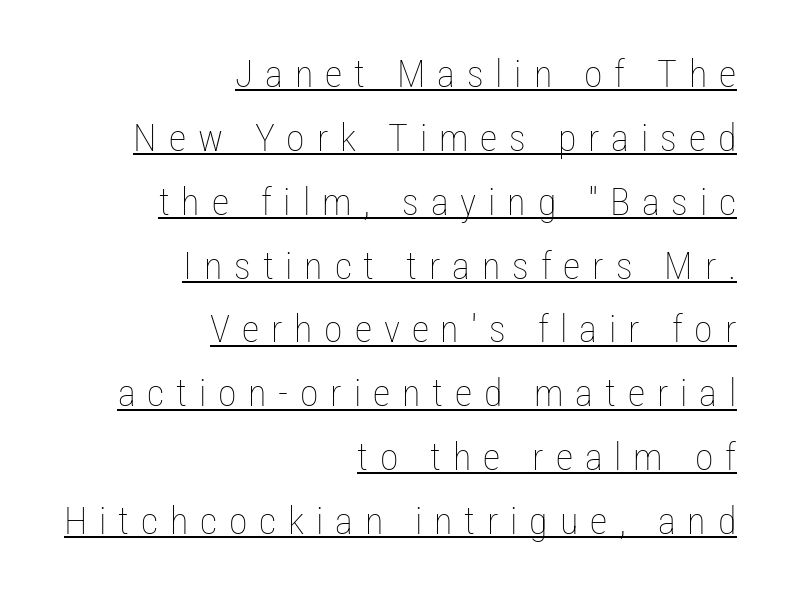
Q: Is the text bold? A: No.
Q: Is the text italic (slanted)? A: No, it is upright.
Q: Is the text underlined? A: Yes.
Q: How is the paragraph aligned? A: Right-aligned.
Q: Is the spacing between letters normal or unusually wide? A: Unusually wide.
Q: Is the spacing between lines tight, normal or loose? A: Normal.
Q: Width (condensed, normal, or wide)? A: Condensed.
Q: Stroke contrast? A: Low.
Q: x-height? A: Medium.
Q: Monospaced? A: No.
